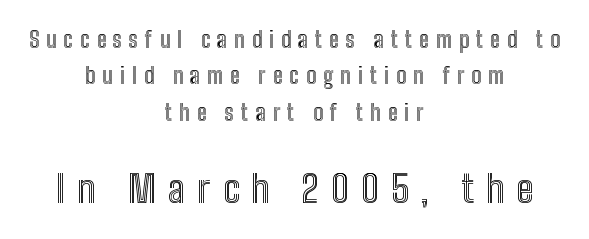
The image shows 38 px condensed type, upright; set centered, normal line spacing (1.65x), unusually wide letter spacing (+0.32 em), not underlined; the second (bottom) block is 1.73x larger; a medium x-height.
